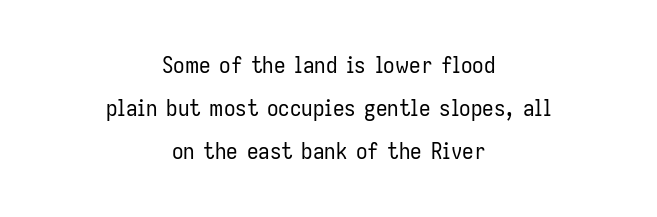
Underlining? Definitely not there. These lines were composed using upright roman letters. No extra ink here — the face is not bold. The face used here is rendered with its standard letterfit. Alignment: centered.
